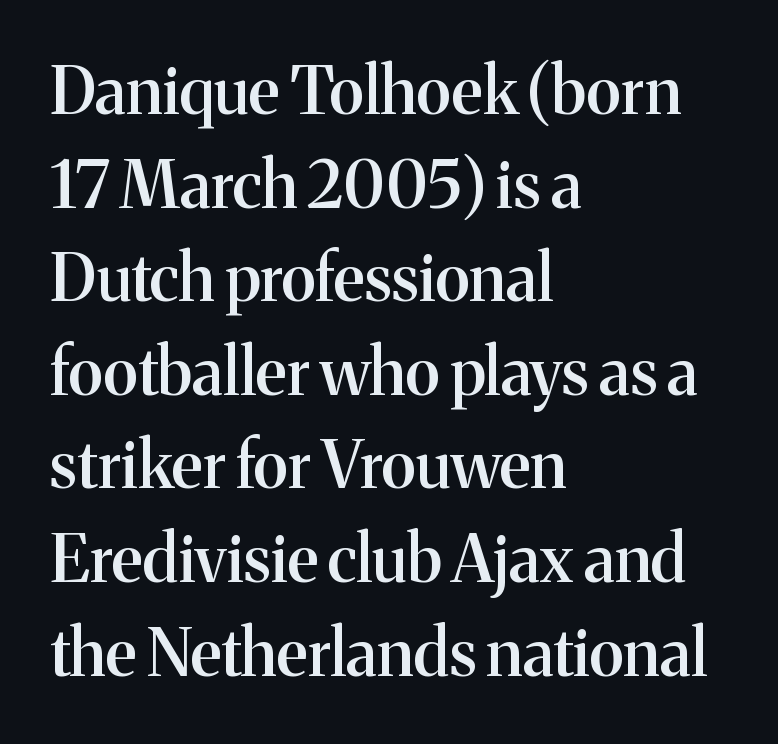
Q: Is the text bold? A: Semi-bold.
Q: Is the text italic (slanted)? A: No, it is upright.
Q: Is the typeface a serif or a sans-serif typeface? A: Serif.
Q: Is the text underlined? A: No.
Q: How is the paragraph aligned? A: Left-aligned.
Q: Is the spacing between letters normal or unusually wide? A: Normal.
Q: Is the spacing between lines tight, normal or loose? A: Normal.
Q: Width (condensed, normal, or wide)? A: Normal.
Q: Stroke contrast? A: Medium.
Q: x-height? A: Medium.
Q: Monospaced? A: No.
